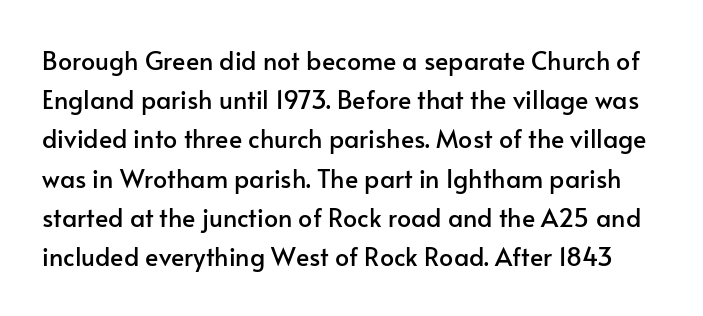
The image shows 25 px text type, upright; set normal line spacing (1.57x), normal letter spacing, not underlined.
